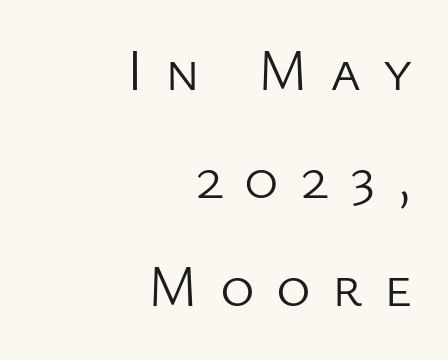
{"serif": "no", "italic": "no", "bold": "no", "weight": "light", "width": "normal", "stroke_contrast": "low", "x_height": "medium", "monospaced": "no", "underline": "no", "align": "right", "line_spacing_ratio": 1.83, "letter_spacing": "wide", "letter_spacing_em": 0.36, "glyph_px": 59}
